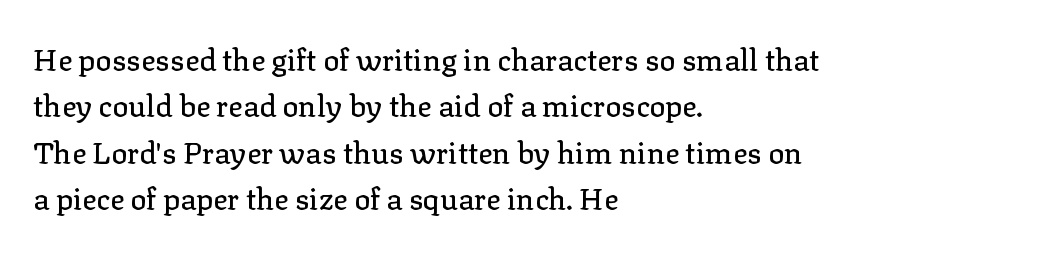
{"serif": "yes", "italic": "no", "width": "normal", "stroke_contrast": "low", "x_height": "medium", "monospaced": "no", "underline": "no", "align": "left", "line_spacing": "normal", "line_spacing_ratio": 1.55, "letter_spacing": "normal", "letter_spacing_em": 0.0, "glyph_px": 30}
